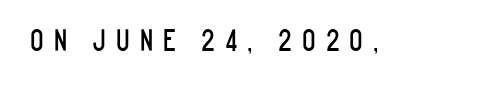
Q: Is the text italic (slanted)? A: No, it is upright.
Q: Is the typeface a serif or a sans-serif typeface? A: Sans-serif.
Q: Is the text underlined? A: No.
Q: Is the spacing between letters normal or unusually wide? A: Unusually wide.
Q: Width (condensed, normal, or wide)? A: Condensed.
Q: Stroke contrast? A: Low.
Q: x-height? A: Large.
Q: Monospaced? A: No.
